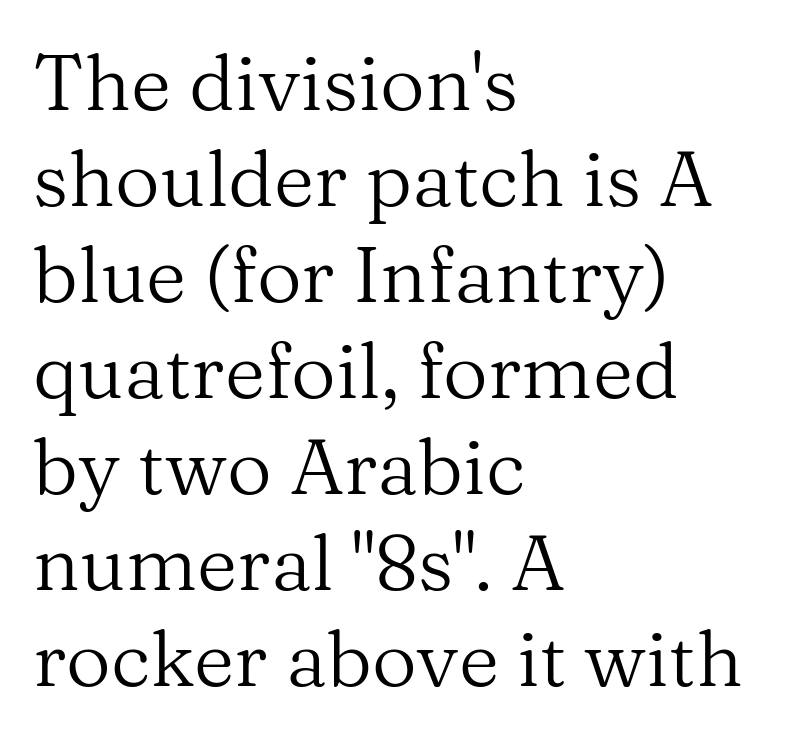
Honestly, there is no underline to notice here at all. This sample has the flowing, uneven cadence of proportional lettering. Vertical strokes here are truly vertical. Caption: multi-line text, flush left, ragged right.
